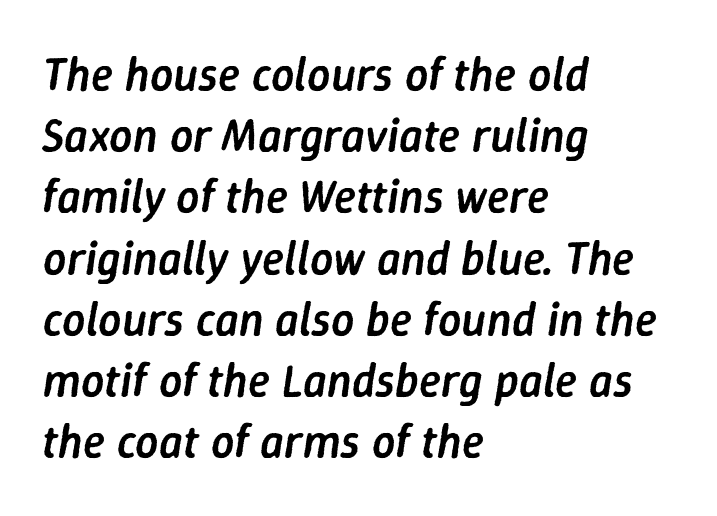
The rendering uses a moderate line-height, typical for paragraphs. The glyphs have the mass of a demibold cut, below bold. Yep, that's italic — everything's leaning. Nobody drew a line under any word here. Horizontal alignment here is leftward, the default for most running prose. Is this a fixed-width face? No — the glyphs have proportional, varying widths.
